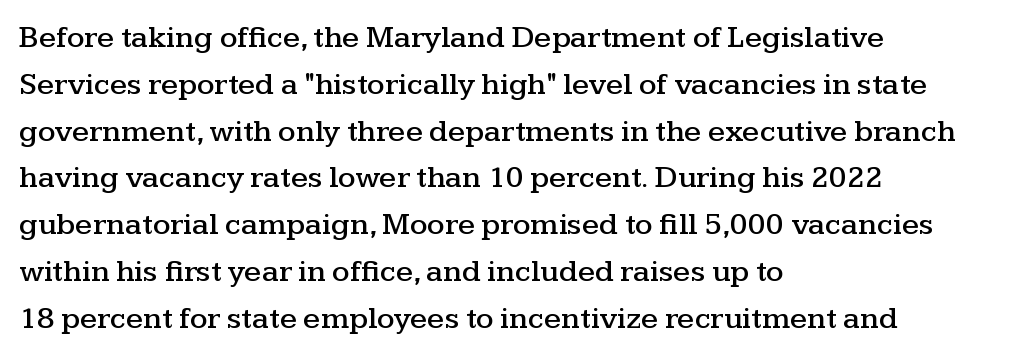
A classic flush-left, rag-right setting is used for this passage. This sample has the flowing, uneven cadence of proportional lettering. Look at the bottom of the vertical strokes: they flare into serifs here. Interline gaps are of average width in this sample. Posture: vertical.
